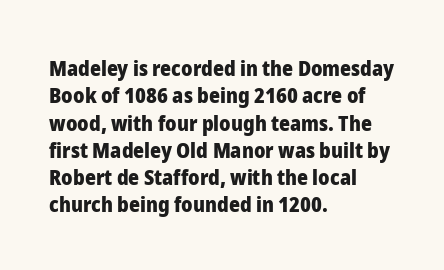
{"italic": "no", "bold": "yes", "underline": "no", "align": "left", "line_spacing": "normal", "line_spacing_ratio": 1.3, "letter_spacing": "normal", "letter_spacing_em": 0.0, "glyph_px": 21}
